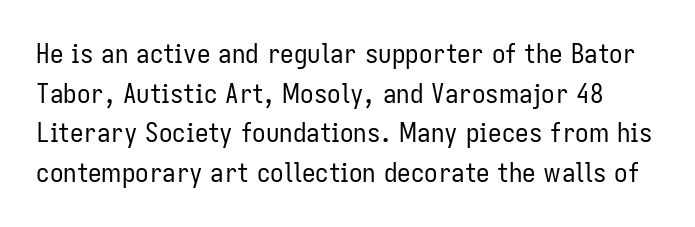
{"italic": "no", "bold": "no", "underline": "no", "line_spacing": "normal", "line_spacing_ratio": 1.47, "letter_spacing": "normal", "letter_spacing_em": 0.0, "glyph_px": 27}
